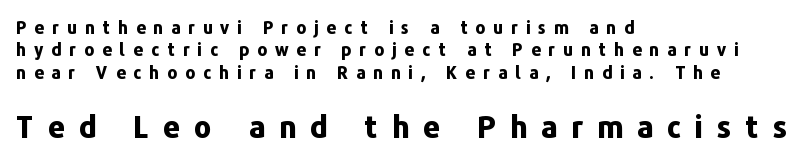
{"serif": "no", "italic": "no", "bold": "yes", "weight": "bold", "width": "normal", "stroke_contrast": "low", "x_height": "medium", "monospaced": "no", "underline": "no", "align": "left", "line_spacing": "normal", "line_spacing_ratio": 1.32, "letter_spacing": "wide", "letter_spacing_em": 0.46, "larger_block": "second", "size_ratio": 1.76, "glyph_px": 30}
